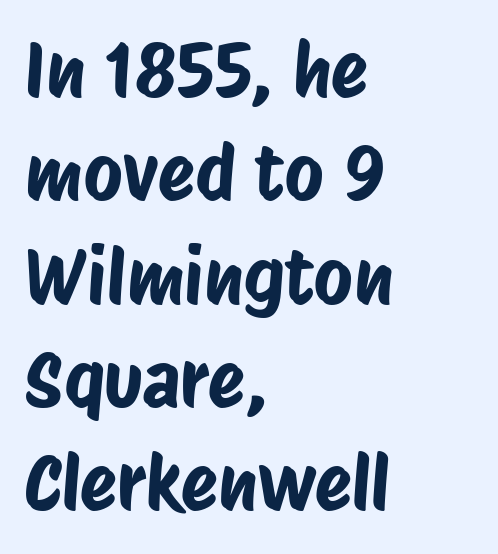
{"serif": "no", "width": "condensed", "stroke_contrast": "low", "x_height": "large", "monospaced": "no", "underline": "no", "align": "left", "line_spacing": "normal", "line_spacing_ratio": 1.36, "letter_spacing": "normal", "letter_spacing_em": 0.0, "glyph_px": 76}
